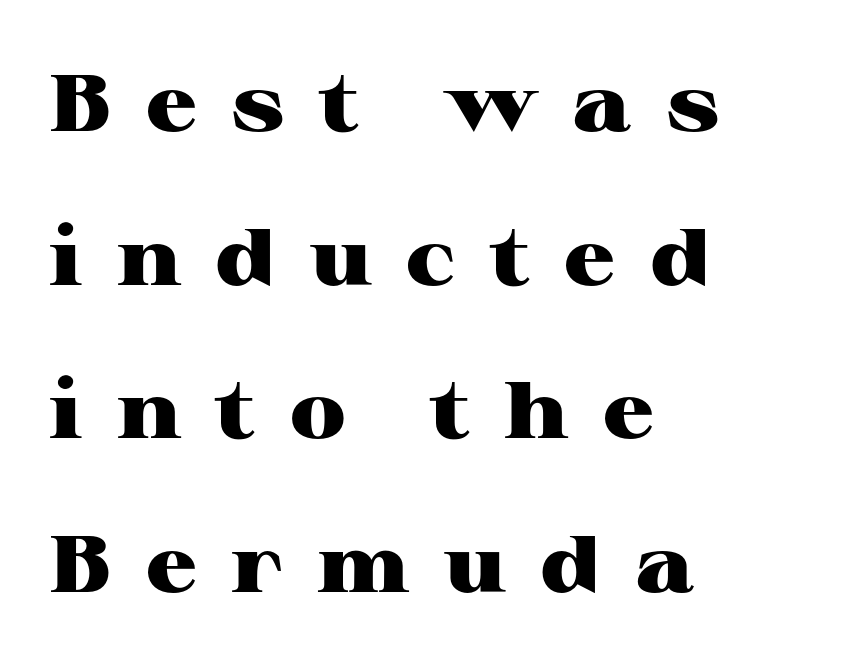
These lines have a slow, spaced-out rhythm from letter to letter. Notice how the stems are strictly vertical — no italics here. Thick stems and heavy bowls — unmistakably bold. Here the designer chose a conventional face with non-uniform glyph widths. The gap between lines stays unmarked.
